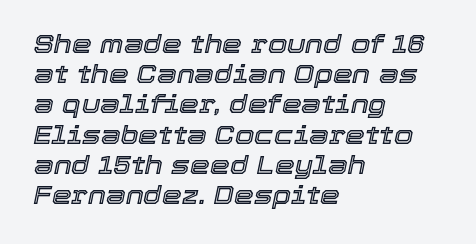
The image shows 25 px text type, italic (leaning right); set left-aligned, line spacing 1.21x, normal letter spacing, not underlined.
